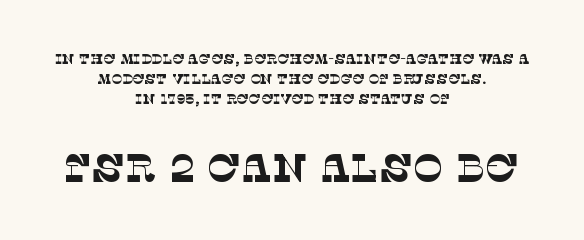
{"serif": "yes", "bold": "no", "weight": "thin", "width": "normal", "stroke_contrast": "low", "x_height": "large", "monospaced": "no", "underline": "no", "align": "center", "line_spacing": "normal", "line_spacing_ratio": 1.42, "letter_spacing": "normal", "letter_spacing_em": 0.0, "larger_block": "second", "size_ratio": 2.86, "glyph_px": 40}
